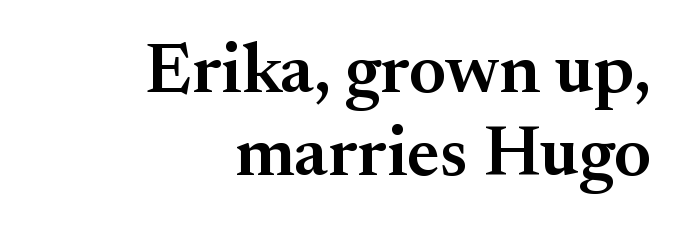
{"serif": "yes", "italic": "no", "bold": "semi", "weight": "semibold", "width": "normal", "stroke_contrast": "medium", "x_height": "small", "monospaced": "no", "underline": "no", "align": "right", "line_spacing_ratio": 1.17, "letter_spacing": "normal", "letter_spacing_em": 0.0, "glyph_px": 71}
